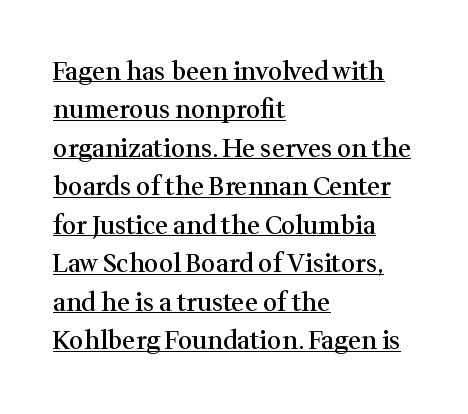
Q: Is the text bold? A: Semi-bold.
Q: Is the text italic (slanted)? A: No, it is upright.
Q: Is the text underlined? A: Yes.
Q: How is the paragraph aligned? A: Left-aligned.
Q: Is the spacing between letters normal or unusually wide? A: Normal.
Q: Is the spacing between lines tight, normal or loose? A: Normal.
